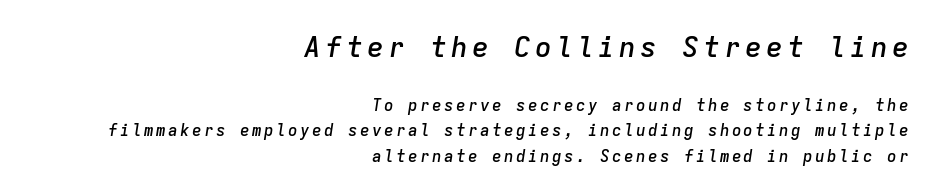
Caption: upper text group enlarged, lower text group reduced. The string is rendered with underlining switched off. The strokes are fattened partway — semibold, not bold. Is there much room between lines? A standard amount, neither cramped nor airy.
